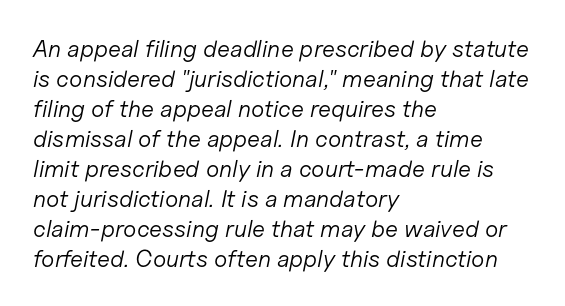
The image shows 24 px text type, italic (leaning right); set left-aligned, normal line spacing (1.25x), normal letter spacing, not underlined.
